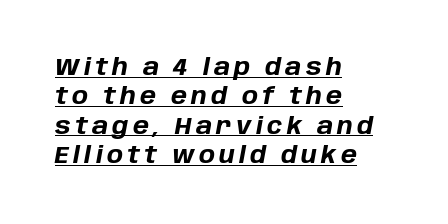
{"italic": "yes", "lean": "right", "slant_degrees": 10, "bold": "yes", "underline": "yes", "align": "left", "line_spacing_ratio": 1.22, "glyph_px": 24}
